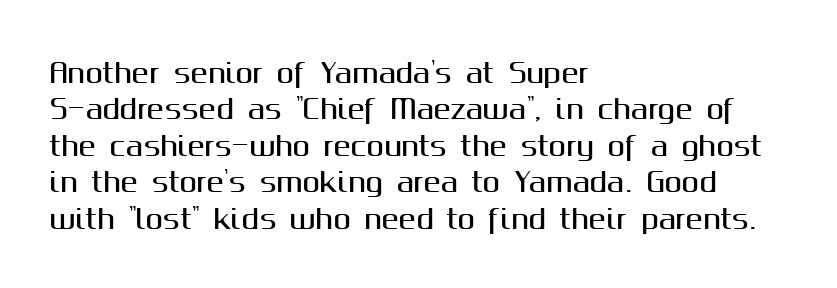
Each line starts at the same left margin while the right side varies. There is no visible air inserted between adjacent glyphs. Baseline-to-baseline distance is the conventional proportion of letter height. No italicization has been applied; the sample stays upright.
